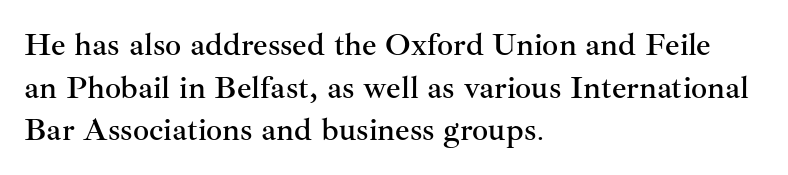
{"serif": "yes", "italic": "no", "width": "normal", "stroke_contrast": "medium", "x_height": "small", "monospaced": "no", "underline": "no", "align": "left", "line_spacing": "normal", "line_spacing_ratio": 1.33, "letter_spacing": "normal", "letter_spacing_em": 0.0, "glyph_px": 32}
